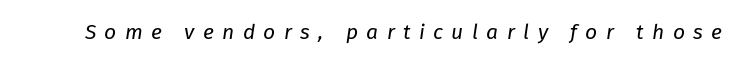
{"italic": "yes", "lean": "right", "slant_degrees": 8, "bold": "no", "underline": "no", "letter_spacing": "wide", "letter_spacing_em": 0.4, "glyph_px": 21}
